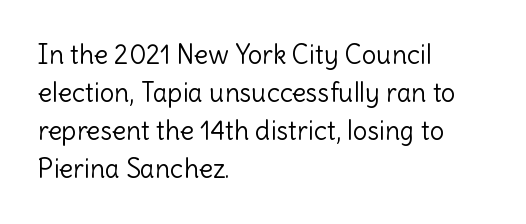
Q: Is the text bold? A: No.
Q: Is the text italic (slanted)? A: No, it is upright.
Q: Is the text underlined? A: No.
Q: How is the paragraph aligned? A: Left-aligned.
Q: Is the spacing between letters normal or unusually wide? A: Normal.
Q: Is the spacing between lines tight, normal or loose? A: Normal.
